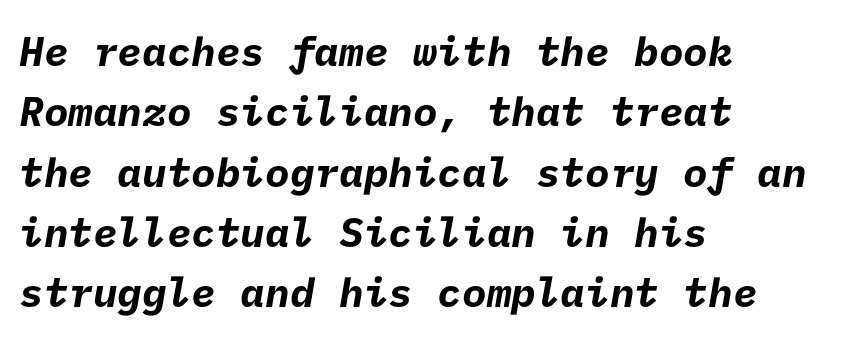
Q: Is the text bold? A: Yes.
Q: Is the typeface a serif or a sans-serif typeface? A: Sans-serif.
Q: Is the text underlined? A: No.
Q: How is the paragraph aligned? A: Left-aligned.
Q: Is the spacing between letters normal or unusually wide? A: Normal.
Q: Is the spacing between lines tight, normal or loose? A: Normal.
Q: Width (condensed, normal, or wide)? A: Normal.
Q: Stroke contrast? A: Low.
Q: x-height? A: Medium.
